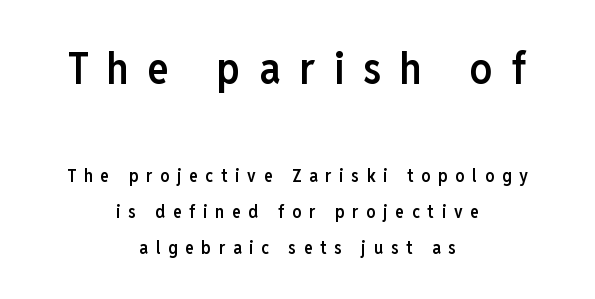
Is the lower block the larger one? No — the upper block carries the bigger type. These words are printed semibold, heavier than regular yet not bold. Think of a printed novel: that variable character pitch is what you see here. Quick note: not italic, upright. Horizontal bands of white between lines are thick stripes.
